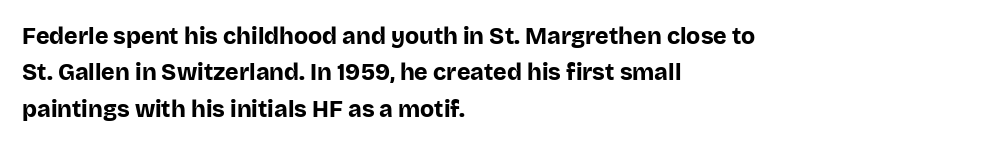
The image shows 23 px bold type, upright; set left-aligned, normal line spacing (1.58x), normal letter spacing, not underlined.
